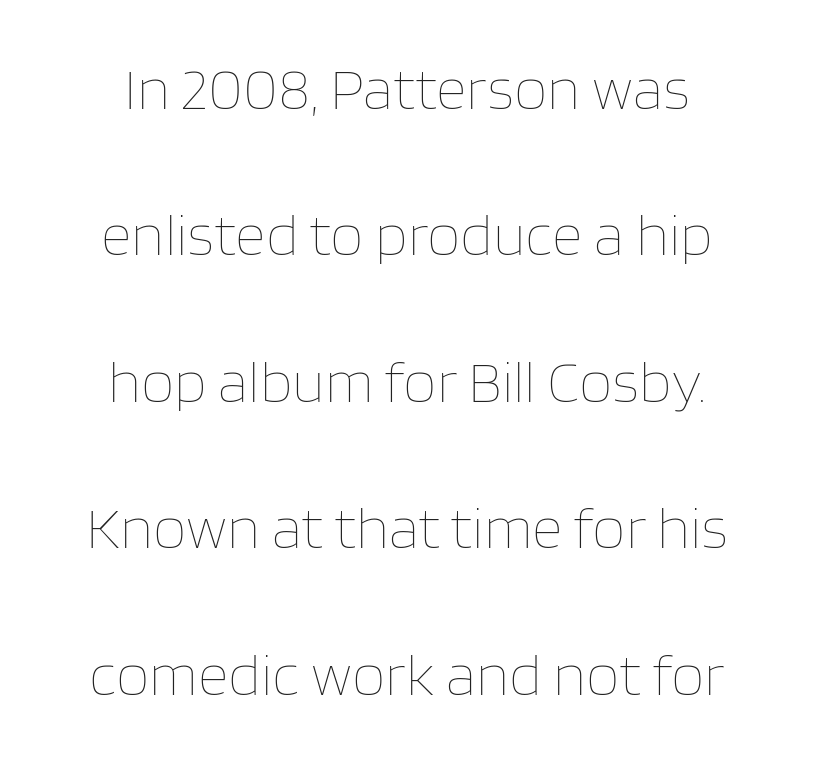
Alignment: centered. This reads as an unemphasized weight, regular at the heaviest. This sample uses plain, unmodified letter spacing. Vertical spacing — loose. Notice how the stems are strictly vertical — no italics here.
